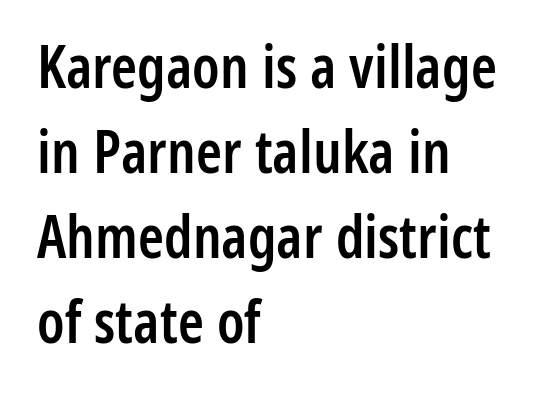
Q: Is the text bold? A: Semi-bold.
Q: Is the text italic (slanted)? A: No, it is upright.
Q: Is the typeface a serif or a sans-serif typeface? A: Sans-serif.
Q: Is the text underlined? A: No.
Q: How is the paragraph aligned? A: Left-aligned.
Q: Is the spacing between letters normal or unusually wide? A: Normal.
Q: Is the spacing between lines tight, normal or loose? A: Normal.
Q: Width (condensed, normal, or wide)? A: Condensed.
Q: Stroke contrast? A: Low.
Q: x-height? A: Medium.
Q: Monospaced? A: No.
